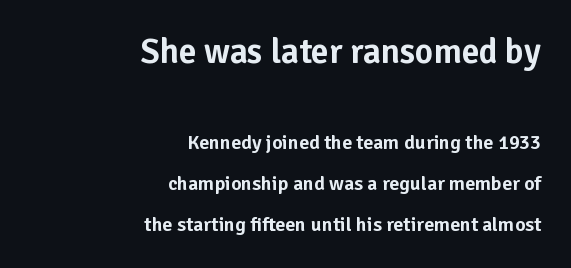
{"serif": "no", "italic": "no", "width": "normal", "stroke_contrast": "low", "x_height": "medium", "monospaced": "no", "underline": "no", "align": "right", "line_spacing": "loose", "line_spacing_ratio": 2.06, "letter_spacing": "normal", "letter_spacing_em": 0.0, "larger_block": "first", "size_ratio": 1.75, "glyph_px": 35}
